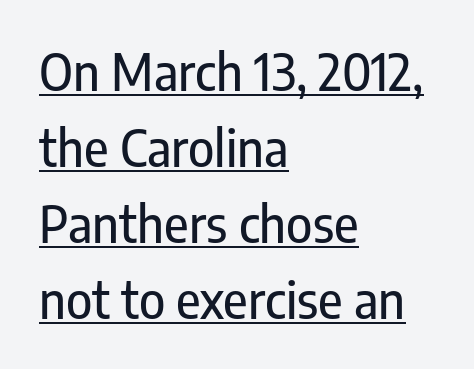
Caption: standard tracking, unaltered. Honestly, the row spacing looks completely unremarkable. The lettering holds an erect, upright posture throughout. Is there an underline? Yes — a line sits under the letters.
